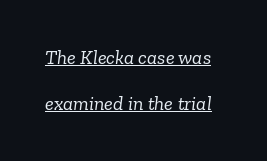
The specimen reads as italic at a glance. The letters look calm and open, with moderate or lighter stems. Somebody hit Ctrl+U on this one — the words are underlined. Observe the ordinary spacing: letters are neighbours, not strangers.
